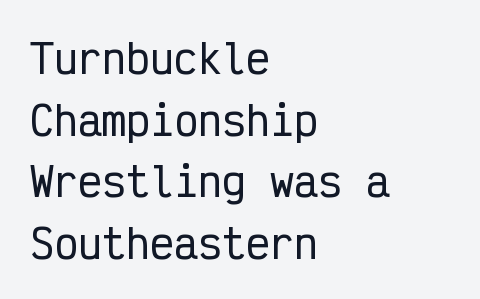
Q: Is the text italic (slanted)? A: No, it is upright.
Q: Is the typeface a serif or a sans-serif typeface? A: Sans-serif.
Q: Is the text underlined? A: No.
Q: How is the paragraph aligned? A: Left-aligned.
Q: Is the spacing between letters normal or unusually wide? A: Normal.
Q: Is the spacing between lines tight, normal or loose? A: Normal.
Q: Width (condensed, normal, or wide)? A: Condensed.
Q: Stroke contrast? A: Low.
Q: x-height? A: Medium.
Q: Monospaced? A: Yes.
